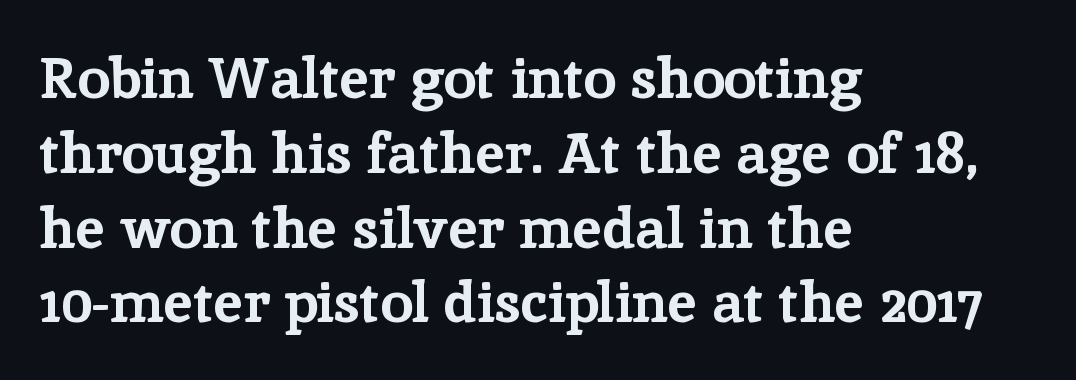
Q: Is the text bold? A: Yes.
Q: Is the text italic (slanted)? A: No, it is upright.
Q: Is the typeface a serif or a sans-serif typeface? A: Serif.
Q: Is the text underlined? A: No.
Q: How is the paragraph aligned? A: Left-aligned.
Q: Is the spacing between letters normal or unusually wide? A: Normal.
Q: Is the spacing between lines tight, normal or loose? A: Normal.
Q: Width (condensed, normal, or wide)? A: Normal.
Q: Stroke contrast? A: Low.
Q: x-height? A: Medium.
Q: Monospaced? A: No.
